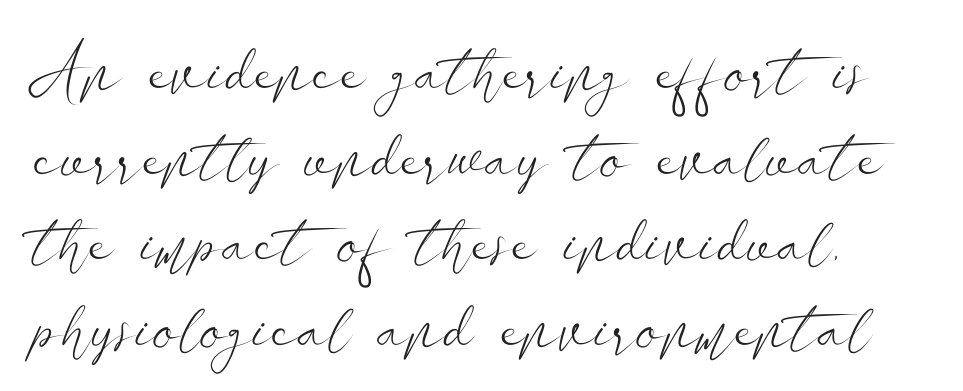
The image shows 69 px light, wide sans-serif type; set left-aligned, line spacing 1.24x, normal letter spacing, not underlined; low stroke contrast and a small x-height.
